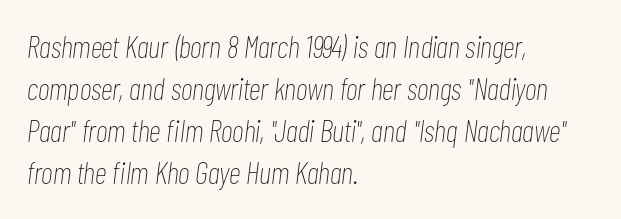
Q: Is the text bold? A: No.
Q: Is the text italic (slanted)? A: Yes, it leans right by about 7 degrees.
Q: Is the text underlined? A: No.
Q: How is the paragraph aligned? A: Left-aligned.
Q: Is the spacing between letters normal or unusually wide? A: Normal.
Q: Is the spacing between lines tight, normal or loose? A: Normal.
Q: Width (condensed, normal, or wide)? A: Condensed.
Q: Stroke contrast? A: Low.
Q: x-height? A: Medium.
Q: Monospaced? A: No.
